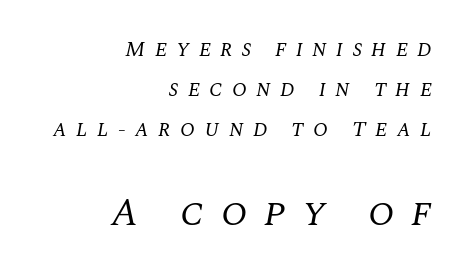
The image shows 39 px regular-weight serif type, italic (leaning right); set right-aligned, line spacing 1.81x, unusually wide letter spacing (+0.42 em), not underlined; the second (bottom) block is 1.77x larger; medium stroke contrast and a large x-height.
